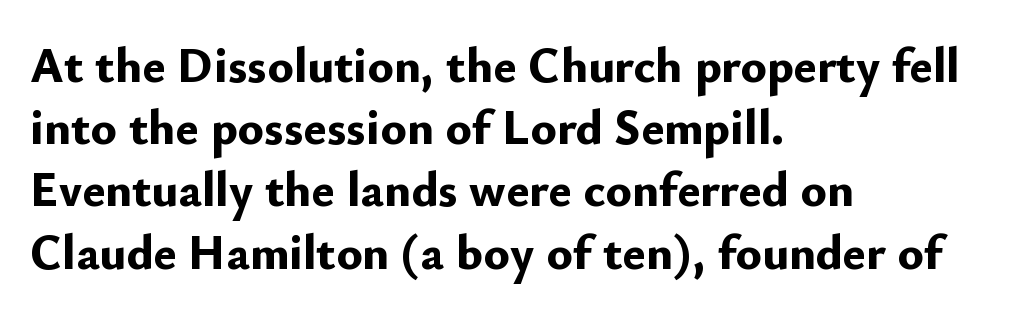
Q: Is the text bold? A: Yes.
Q: Is the text italic (slanted)? A: No, it is upright.
Q: Is the typeface a serif or a sans-serif typeface? A: Sans-serif.
Q: Is the text underlined? A: No.
Q: How is the paragraph aligned? A: Left-aligned.
Q: Is the spacing between letters normal or unusually wide? A: Normal.
Q: Is the spacing between lines tight, normal or loose? A: Normal.
Q: Width (condensed, normal, or wide)? A: Normal.
Q: Stroke contrast? A: Low.
Q: x-height? A: Small.
Q: Monospaced? A: No.
